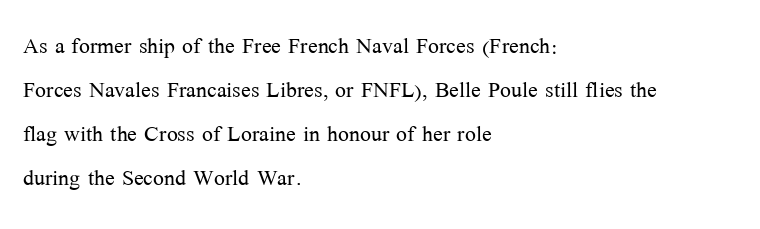
Q: Is the text bold? A: No.
Q: Is the text italic (slanted)? A: No, it is upright.
Q: Is the typeface a serif or a sans-serif typeface? A: Serif.
Q: Is the text underlined? A: No.
Q: How is the paragraph aligned? A: Left-aligned.
Q: Is the spacing between letters normal or unusually wide? A: Normal.
Q: Is the spacing between lines tight, normal or loose? A: Normal.
Q: Width (condensed, normal, or wide)? A: Normal.
Q: Stroke contrast? A: Medium.
Q: x-height? A: Medium.
Q: Monospaced? A: No.
